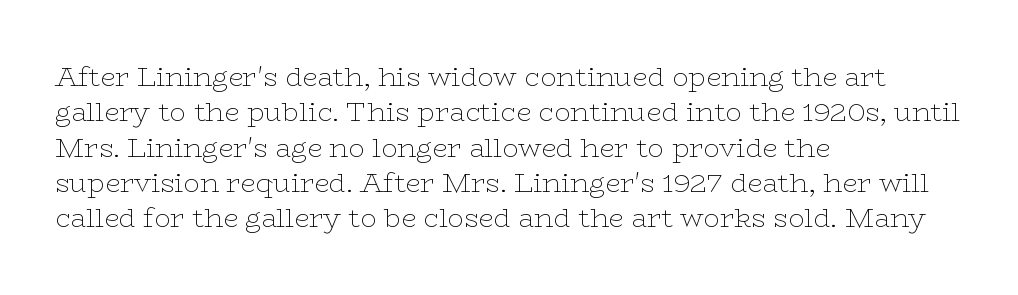
Q: Is the text bold? A: No.
Q: Is the text italic (slanted)? A: No, it is upright.
Q: Is the text underlined? A: No.
Q: How is the paragraph aligned? A: Left-aligned.
Q: Is the spacing between letters normal or unusually wide? A: Normal.
Q: Is the spacing between lines tight, normal or loose? A: Normal.
